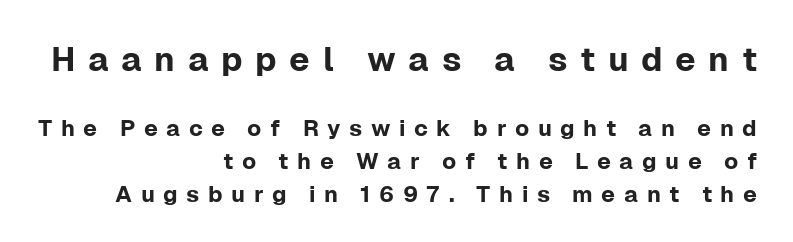
The image shows 34 px sans-serif type, upright; set right-aligned, normal line spacing (1.43x), unusually wide letter spacing (+0.37 em), not underlined; the first (top) block is 1.48x larger; low stroke contrast and a medium x-height.
